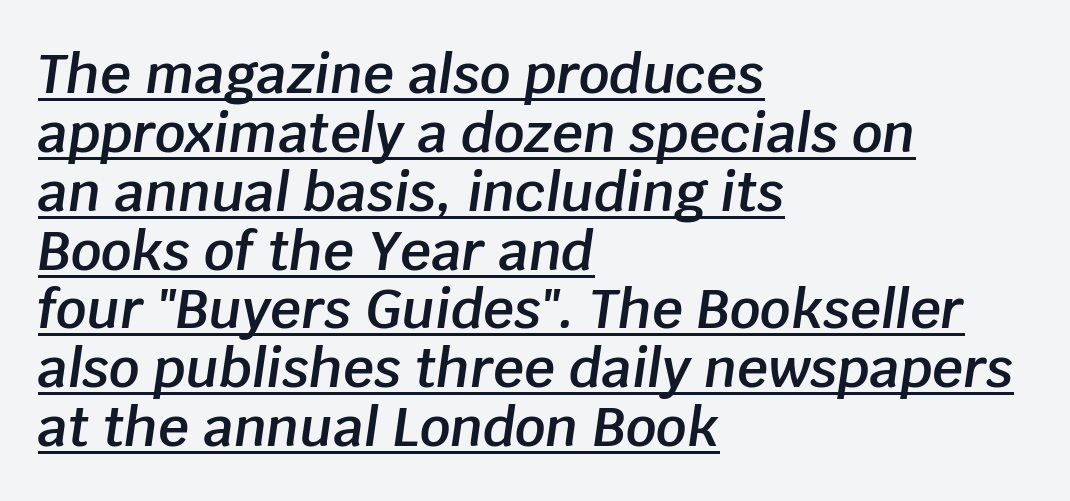
Each letter keeps its own natural width here, so spacing adapts to shape. On the weight axis this lands at semibold, roughly 600. The ragged edge is on the right, which tells us the setting is flush left. The line texture is even and compact thanks to regular tracking. Notice how a bar underscores the lettering throughout.
